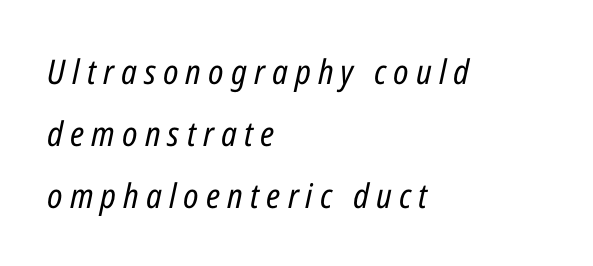
The image shows 34 px regular-weight, condensed type, italic (leaning right); set left-aligned, line spacing 1.83x, unusually wide letter spacing (+0.21 em), not underlined; low stroke contrast and a medium x-height.
